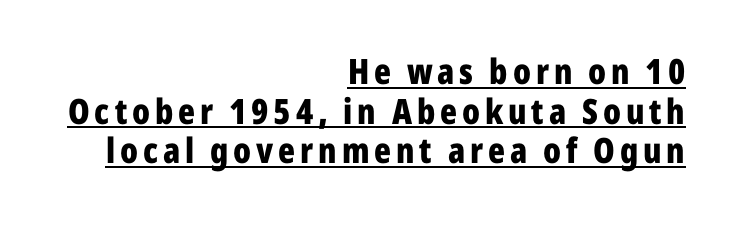
The image shows 35 px bold, condensed sans-serif type, upright; set right-aligned, tight line spacing (1.13x), underlined; low stroke contrast and a medium x-height.
